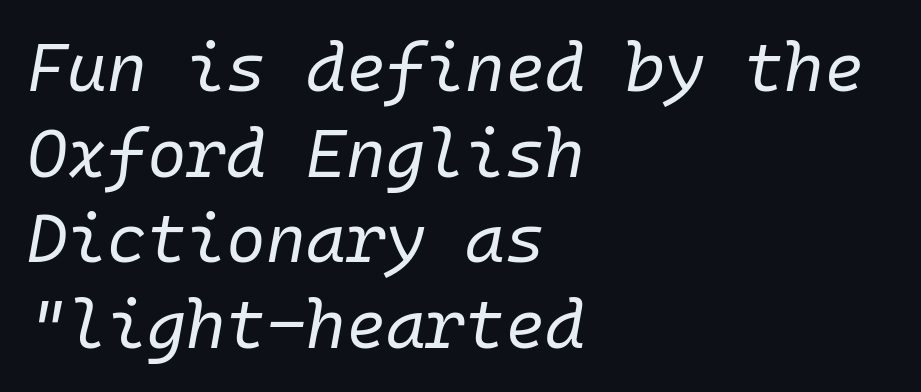
{"italic": "yes", "lean": "right", "slant_degrees": 10, "bold": "no", "weight": "regular", "width": "normal", "stroke_contrast": "low", "x_height": "medium", "monospaced": "yes", "underline": "no", "align": "left", "line_spacing": "normal", "line_spacing_ratio": 1.26, "letter_spacing": "normal", "letter_spacing_em": 0.0, "glyph_px": 68}
